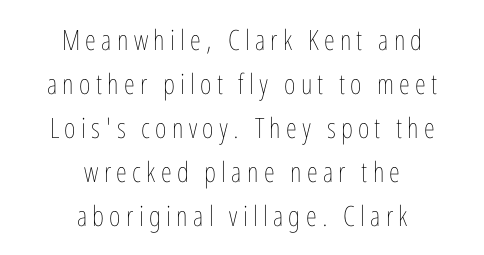
The image shows 28 px thin, condensed type, upright; set centered, normal line spacing (1.57x), not underlined; low stroke contrast and a medium x-height.
